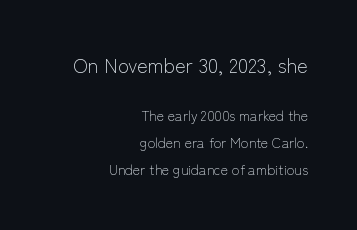
{"italic": "no", "bold": "no", "underline": "no", "align": "right", "line_spacing": "loose", "line_spacing_ratio": 1.94, "letter_spacing": "normal", "letter_spacing_em": 0.0, "larger_block": "first", "size_ratio": 1.43, "glyph_px": 20}
